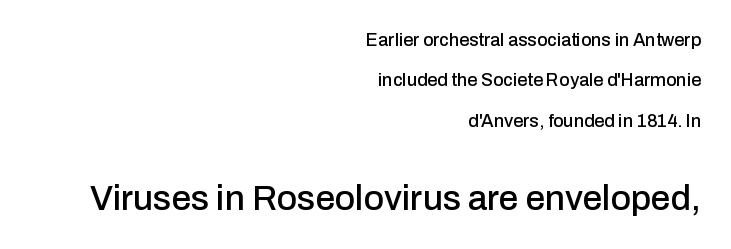
{"serif": "no", "italic": "no", "width": "normal", "stroke_contrast": "low", "x_height": "medium", "monospaced": "no", "underline": "no", "align": "right", "line_spacing": "loose", "line_spacing_ratio": 2.25, "letter_spacing": "normal", "letter_spacing_em": 0.0, "larger_block": "second", "size_ratio": 1.94, "glyph_px": 35}
